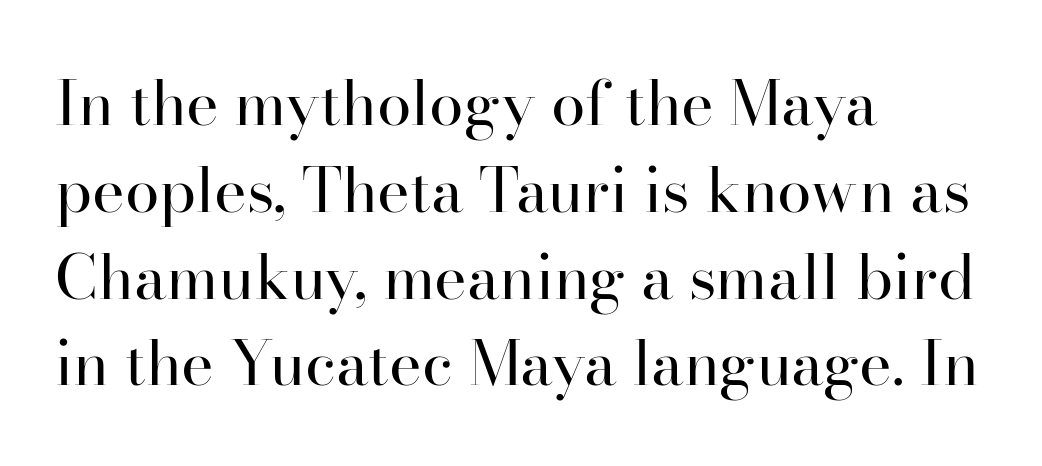
The rendering anchors every line to the left-hand side. The letters advance in unequal steps, a hallmark of proportional type. The rendering keeps characters at their native spacing. Anything drawn beneath the words? Only blank space.
